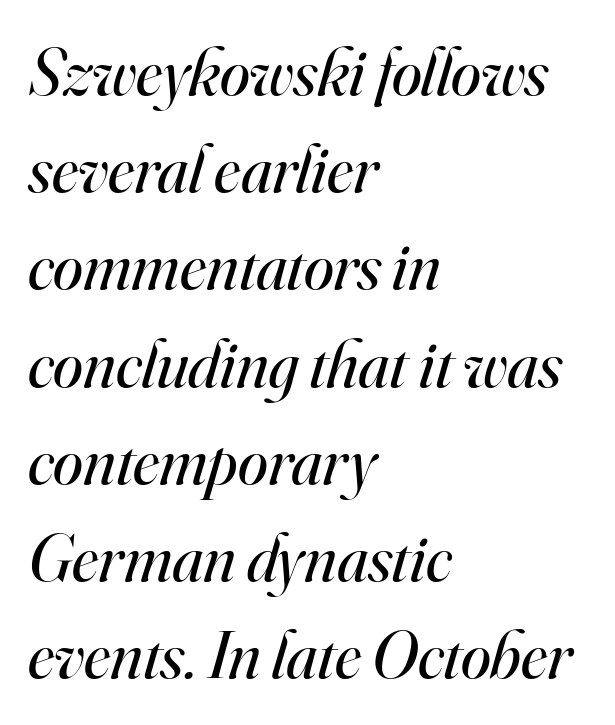
Think of a printed novel: that variable character pitch is what you see here. Summary of vertical rhythm: regular, with standard interline spacing. The text block is weighted toward the left margin, trailing off unevenly rightward. Caption: standard tracking, unaltered. Notice how the stems are inclined rather than vertical — that's the hallmark of italics. Letters have the restrained weight of plain body copy at most.
